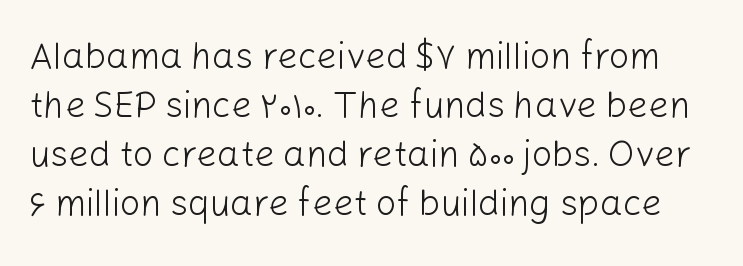
Q: Is the text bold? A: No.
Q: Is the text italic (slanted)? A: No, it is upright.
Q: Is the typeface a serif or a sans-serif typeface? A: Sans-serif.
Q: Is the text underlined? A: No.
Q: Is the spacing between letters normal or unusually wide? A: Normal.
Q: Is the spacing between lines tight, normal or loose? A: Normal.
Q: Width (condensed, normal, or wide)? A: Normal.
Q: Stroke contrast? A: Low.
Q: x-height? A: Medium.
Q: Monospaced? A: No.
